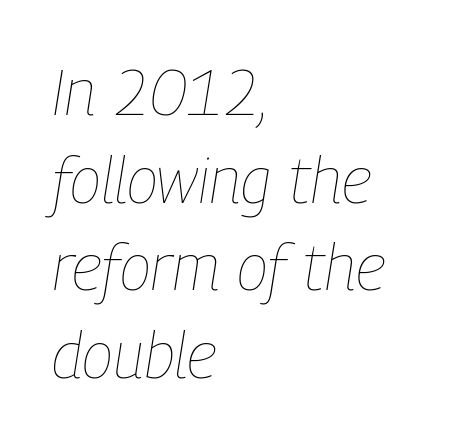
Q: Is the text bold? A: No.
Q: Is the text italic (slanted)? A: Yes, it leans right by about 9 degrees.
Q: Is the text underlined? A: No.
Q: How is the paragraph aligned? A: Left-aligned.
Q: Is the spacing between letters normal or unusually wide? A: Normal.
Q: Is the spacing between lines tight, normal or loose? A: Normal.
Q: Width (condensed, normal, or wide)? A: Condensed.
Q: Stroke contrast? A: Low.
Q: x-height? A: Medium.
Q: Monospaced? A: No.
